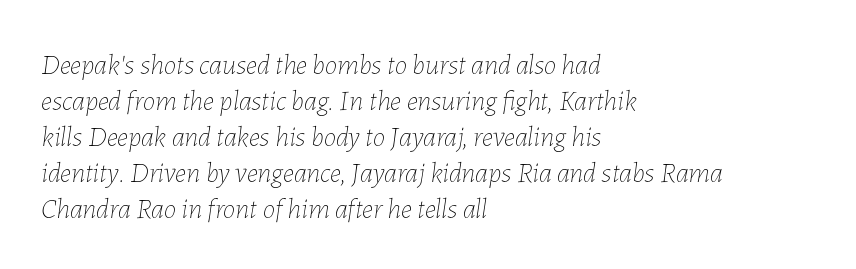
{"italic": "yes", "lean": "right", "slant_degrees": 7, "bold": "no", "weight": "thin", "width": "normal", "stroke_contrast": "low", "x_height": "medium", "monospaced": "no", "underline": "no", "align": "left", "line_spacing": "normal", "line_spacing_ratio": 1.29, "letter_spacing": "normal", "letter_spacing_em": 0.0, "glyph_px": 28}
